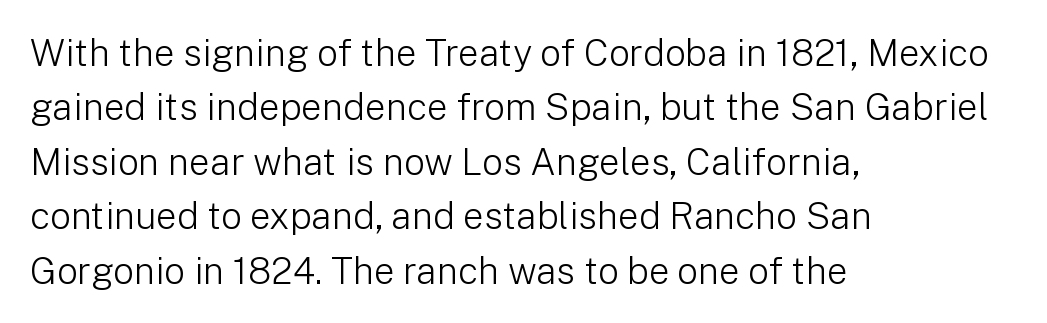
The image shows 37 px light sans-serif type, upright; set left-aligned, normal line spacing (1.47x), normal letter spacing, not underlined; low stroke contrast and a medium x-height.
